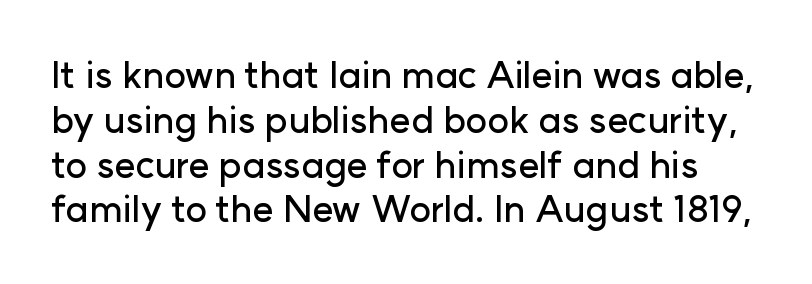
The image shows 37 px sans-serif type, upright; set line spacing 1.21x, normal letter spacing, not underlined; low stroke contrast and a medium x-height.
